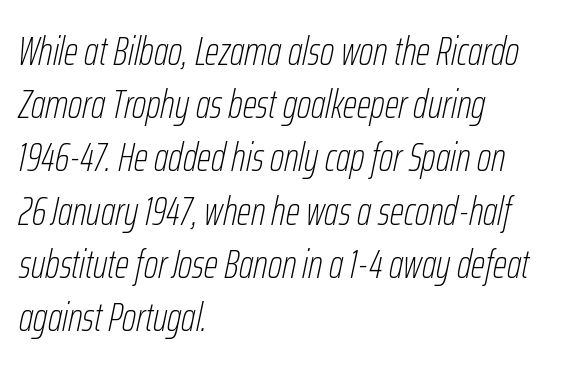
The image shows 40 px thin, condensed type, italic (leaning right); set left-aligned, normal line spacing (1.33x), normal letter spacing, not underlined; low stroke contrast and a medium x-height.
